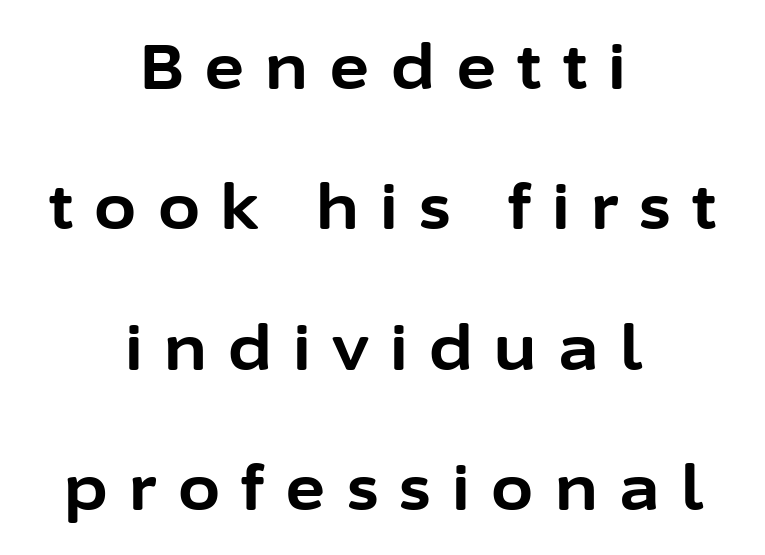
Q: Is the text bold? A: Yes.
Q: Is the text italic (slanted)? A: No, it is upright.
Q: Is the typeface a serif or a sans-serif typeface? A: Sans-serif.
Q: Is the text underlined? A: No.
Q: How is the paragraph aligned? A: Centered.
Q: Is the spacing between letters normal or unusually wide? A: Unusually wide.
Q: Is the spacing between lines tight, normal or loose? A: Loose.
Q: Width (condensed, normal, or wide)? A: Normal.
Q: Stroke contrast? A: Low.
Q: x-height? A: Medium.
Q: Monospaced? A: No.
